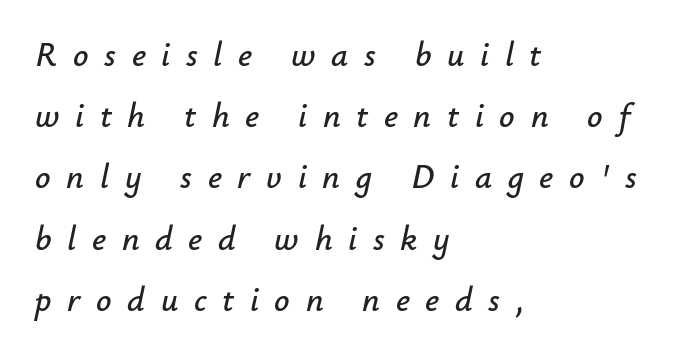
{"italic": "yes", "lean": "right", "slant_degrees": 12, "width": "normal", "stroke_contrast": "low", "x_height": "small", "monospaced": "no", "underline": "no", "align": "left", "line_spacing_ratio": 1.8, "letter_spacing": "wide", "letter_spacing_em": 0.46, "glyph_px": 34}
